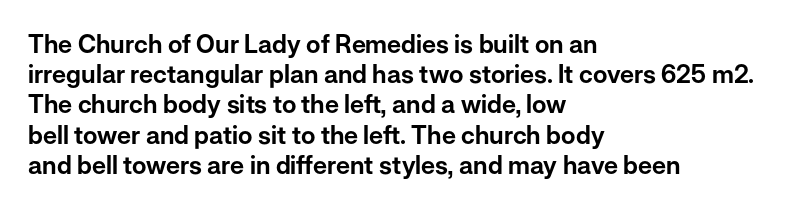
The image shows 25 px text type, upright; set left-aligned, line spacing 1.21x, normal letter spacing, not underlined.
